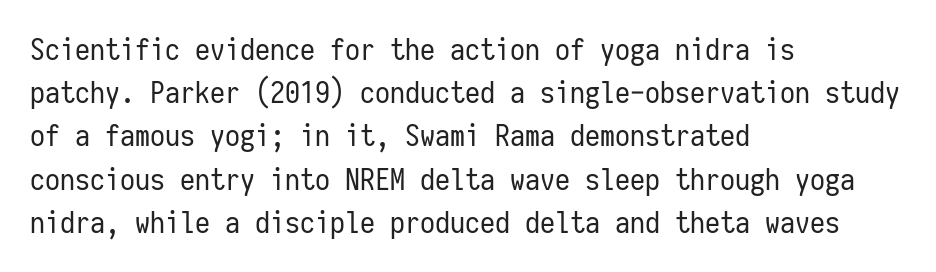
Which margin do the lines hug? The left one — the right edge is uneven. The letterforms sit shoulder to shoulder at normal distance. The characters display no serif detailing; their extremities are plain. These lines sit exactly where default settings would place them. Fixed-width glyphs throughout — classic coding-font behaviour. The strokes carry an ordinary text weight at most.
